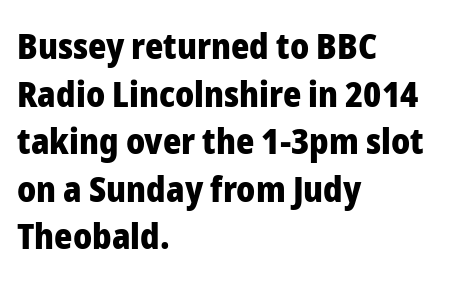
{"serif": "no", "italic": "no", "bold": "yes", "weight": "heavy", "width": "normal", "stroke_contrast": "low", "x_height": "medium", "monospaced": "no", "underline": "no", "align": "left", "line_spacing": "normal", "line_spacing_ratio": 1.36, "letter_spacing": "normal", "letter_spacing_em": 0.0, "glyph_px": 35}
